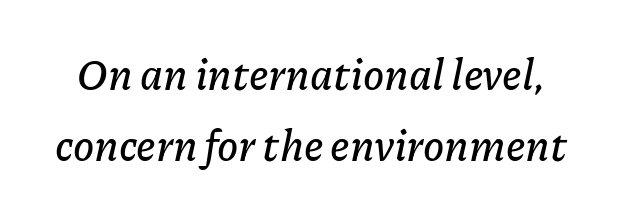
Q: Is the text italic (slanted)? A: Yes, it leans right by about 11 degrees.
Q: Is the text underlined? A: No.
Q: Is the spacing between letters normal or unusually wide? A: Normal.
Q: Is the spacing between lines tight, normal or loose? A: Normal.
Q: Width (condensed, normal, or wide)? A: Normal.
Q: Stroke contrast? A: Low.
Q: x-height? A: Medium.
Q: Monospaced? A: No.
